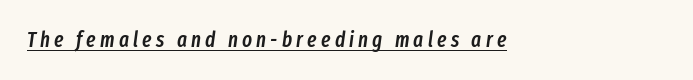
Q: Is the text bold? A: Semi-bold.
Q: Is the text italic (slanted)? A: Yes, it leans right by about 8 degrees.
Q: Is the text underlined? A: Yes.
Q: How is the paragraph aligned? A: Left-aligned.
Q: Is the spacing between letters normal or unusually wide? A: Unusually wide.
